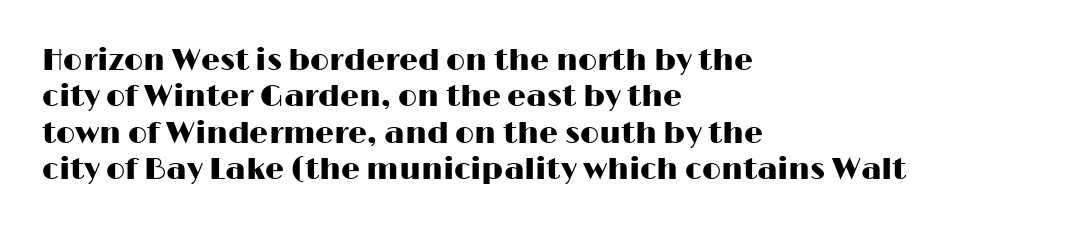
The glyphs are unaccompanied by any horizontal stroke below them. A student would call this left alignment; a typographer would say flush left, rag right. Characters remain perfectly vertical along every line. The glyphs in this specimen are sans serif. Here the designer chose a conventional face with non-uniform glyph widths. No extra tracking has been applied to these lines.
